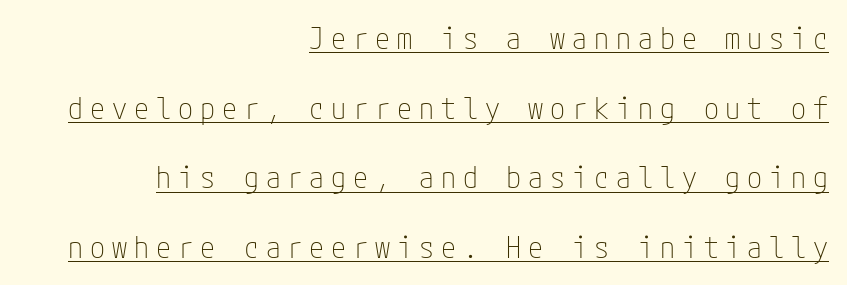
Font category for this specimen: sans-serif. All the whitespace from short lines collects on the left. Rows of type keep a wide berth in the vertical direction. The letters look calm and open, with moderate or lighter stems. No italicization has been applied; the sample stays upright. The specimen includes a rule beneath the text block's lines.
